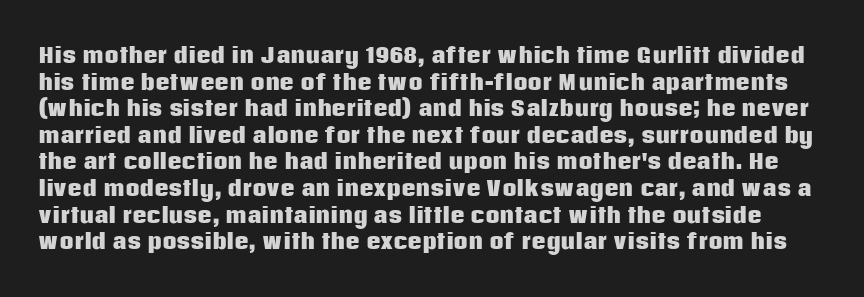
{"italic": "no", "bold": "yes", "underline": "no", "line_spacing": "normal", "line_spacing_ratio": 1.33, "letter_spacing": "normal", "letter_spacing_em": 0.0, "glyph_px": 20}
